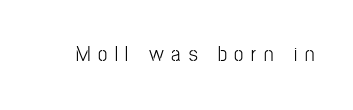
Q: Is the text bold? A: No.
Q: Is the text italic (slanted)? A: No, it is upright.
Q: Is the text underlined? A: No.
Q: Is the spacing between letters normal or unusually wide? A: Unusually wide.
